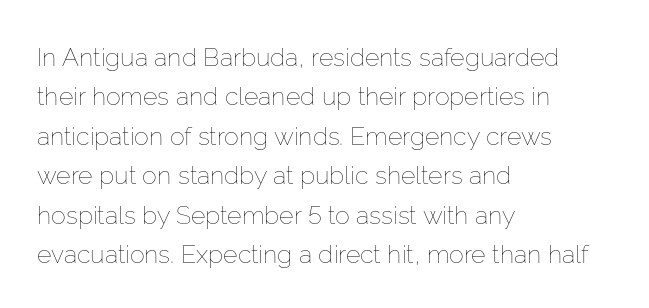
The image shows 25 px text type, upright; set left-aligned, normal line spacing (1.58x), normal letter spacing, not underlined.
